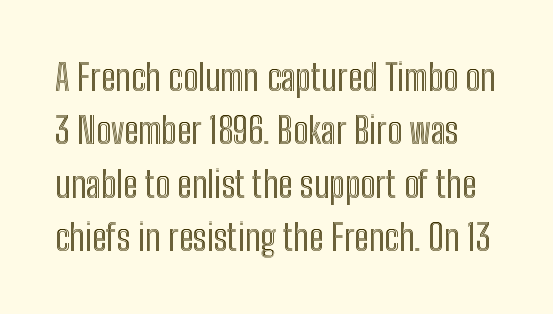
Q: Is the text italic (slanted)? A: No, it is upright.
Q: Is the text underlined? A: No.
Q: Is the spacing between letters normal or unusually wide? A: Normal.
Q: Is the spacing between lines tight, normal or loose? A: Normal.
Q: Width (condensed, normal, or wide)? A: Condensed.
Q: x-height? A: Medium.
Q: Monospaced? A: No.
